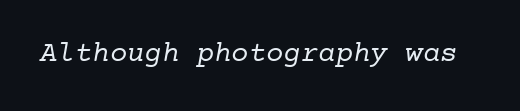
Q: Is the text bold? A: No.
Q: Is the typeface a serif or a sans-serif typeface? A: Serif.
Q: Is the text underlined? A: No.
Q: Is the spacing between letters normal or unusually wide? A: Normal.
Q: Width (condensed, normal, or wide)? A: Normal.
Q: Stroke contrast? A: Low.
Q: x-height? A: Medium.
Q: Monospaced? A: Yes.
